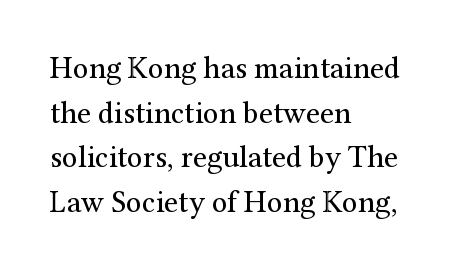
Q: Is the text bold? A: No.
Q: Is the text italic (slanted)? A: No, it is upright.
Q: Is the typeface a serif or a sans-serif typeface? A: Serif.
Q: Is the text underlined? A: No.
Q: How is the paragraph aligned? A: Left-aligned.
Q: Is the spacing between letters normal or unusually wide? A: Normal.
Q: Is the spacing between lines tight, normal or loose? A: Normal.
Q: Width (condensed, normal, or wide)? A: Normal.
Q: Stroke contrast? A: Medium.
Q: x-height? A: Medium.
Q: Monospaced? A: No.
